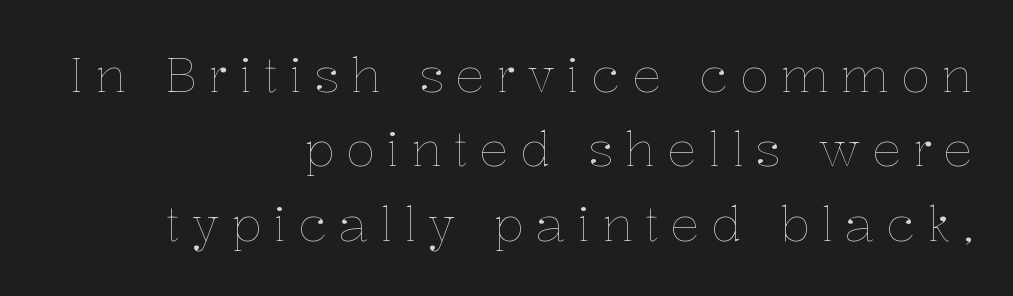
The image shows 49 px thin type, upright; set right-aligned, normal line spacing (1.52x), unusually wide letter spacing (+0.23 em), not underlined; low stroke contrast and a medium x-height.
